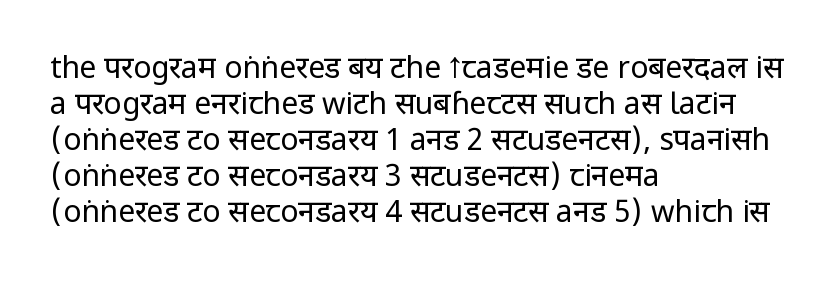
Think of a printed novel: that variable character pitch is what you see here. Honestly, the letter spacing is just normal — you wouldn't notice it. Is there any slant? The stems are plumb. Layout note: lines flush left. The area under the type is left untouched.
